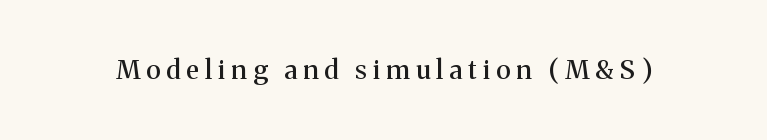
{"italic": "no", "underline": "no", "letter_spacing": "wide", "letter_spacing_em": 0.23, "glyph_px": 26}
